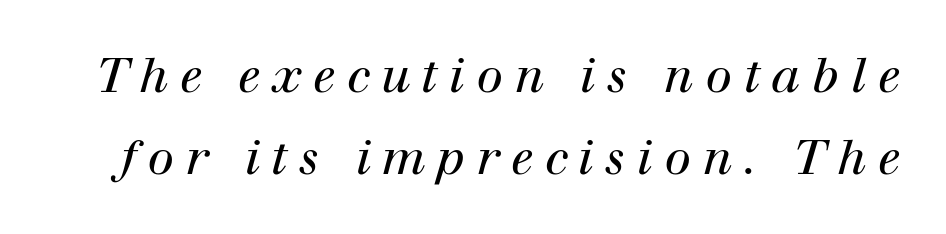
Q: Is the text bold? A: No.
Q: Is the text italic (slanted)? A: Yes, it leans right by about 12 degrees.
Q: Is the typeface a serif or a sans-serif typeface? A: Serif.
Q: Is the text underlined? A: No.
Q: Is the spacing between letters normal or unusually wide? A: Unusually wide.
Q: Width (condensed, normal, or wide)? A: Normal.
Q: Stroke contrast? A: High.
Q: x-height? A: Medium.
Q: Monospaced? A: No.
